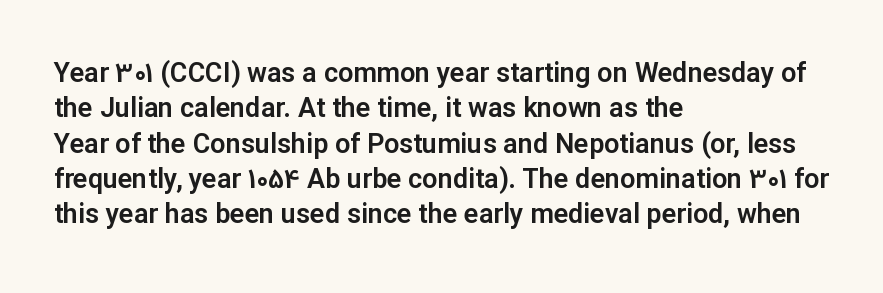
{"italic": "no", "underline": "no", "align": "left", "line_spacing": "normal", "line_spacing_ratio": 1.31, "letter_spacing": "normal", "letter_spacing_em": 0.0, "glyph_px": 27}
